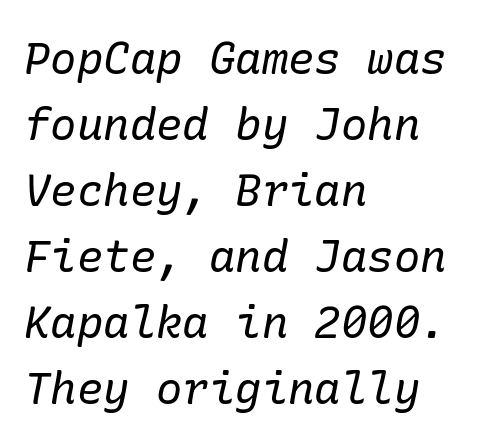
{"italic": "yes", "lean": "right", "slant_degrees": 10, "bold": "no", "weight": "regular", "width": "normal", "stroke_contrast": "low", "x_height": "medium", "underline": "no", "align": "left", "line_spacing": "normal", "line_spacing_ratio": 1.5, "letter_spacing": "normal", "letter_spacing_em": 0.0, "glyph_px": 44}
